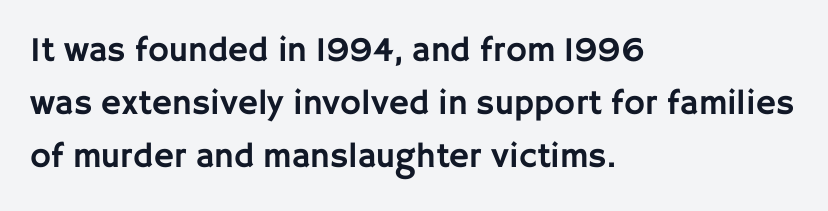
Q: Is the text italic (slanted)? A: No, it is upright.
Q: Is the typeface a serif or a sans-serif typeface? A: Sans-serif.
Q: Is the text underlined? A: No.
Q: How is the paragraph aligned? A: Left-aligned.
Q: Is the spacing between letters normal or unusually wide? A: Normal.
Q: Is the spacing between lines tight, normal or loose? A: Normal.
Q: Width (condensed, normal, or wide)? A: Normal.
Q: Stroke contrast? A: Low.
Q: x-height? A: Large.
Q: Monospaced? A: No.
